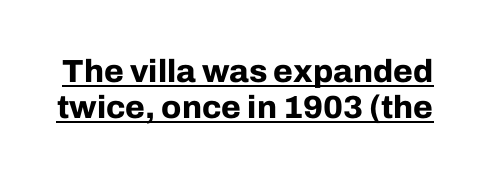
The image shows 32 px bold sans-serif type, upright; set tight line spacing (1.13x), normal letter spacing, underlined; low stroke contrast and a medium x-height.
